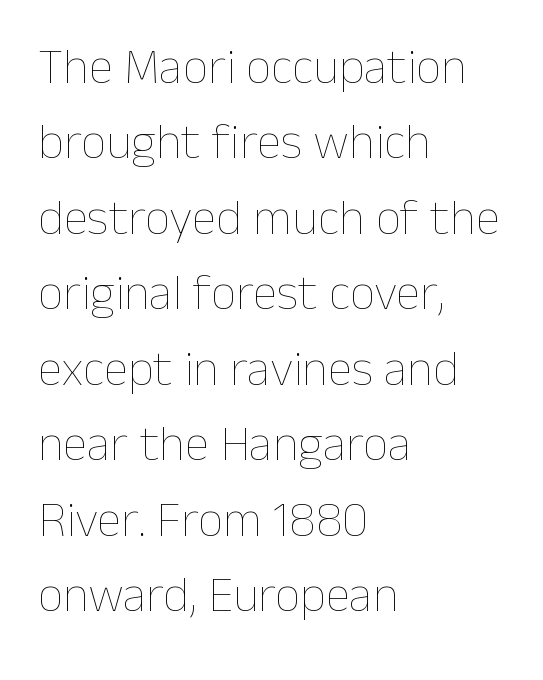
{"italic": "no", "bold": "no", "weight": "thin", "width": "normal", "stroke_contrast": "low", "x_height": "medium", "monospaced": "no", "underline": "no", "align": "left", "line_spacing": "normal", "line_spacing_ratio": 1.51, "letter_spacing": "normal", "letter_spacing_em": 0.0, "glyph_px": 50}
